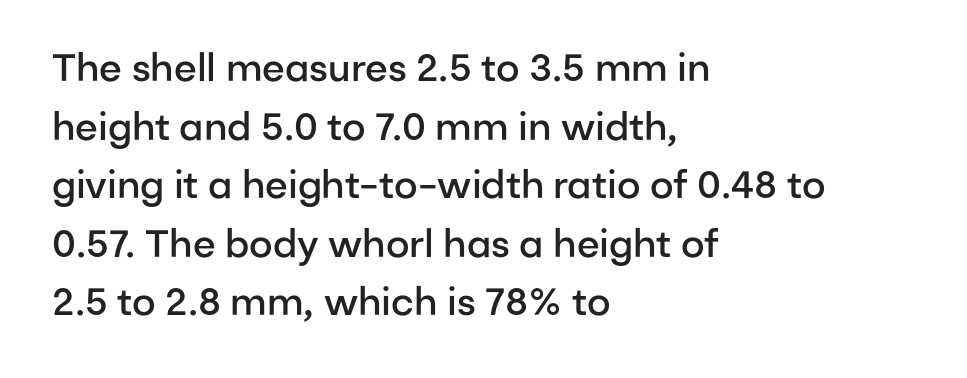
{"serif": "no", "italic": "no", "bold": "semi", "weight": "semibold", "width": "normal", "stroke_contrast": "low", "x_height": "medium", "monospaced": "no", "underline": "no", "align": "left", "line_spacing": "normal", "line_spacing_ratio": 1.54, "letter_spacing": "normal", "letter_spacing_em": 0.0, "glyph_px": 38}
